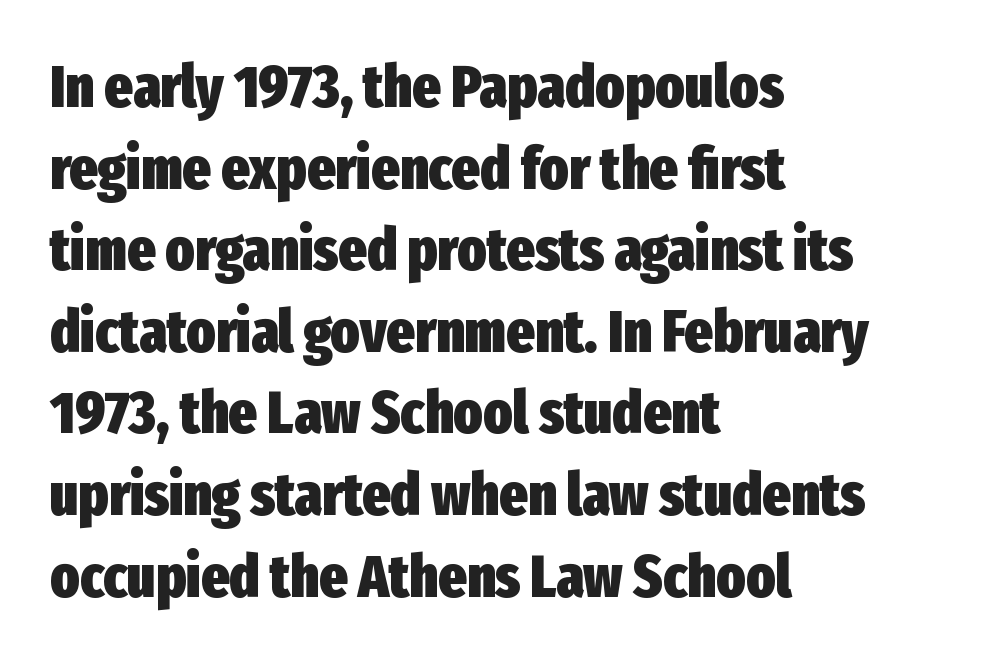
Do the letters lean? They stand straight. Looks like regular typesetting: each glyph gets only the width it needs. The strip under each line holds only bare page. Vertical spacing — default. Short and long lines alike share a common starting point at left. Pretty heavy lettering here — definitely bold.
